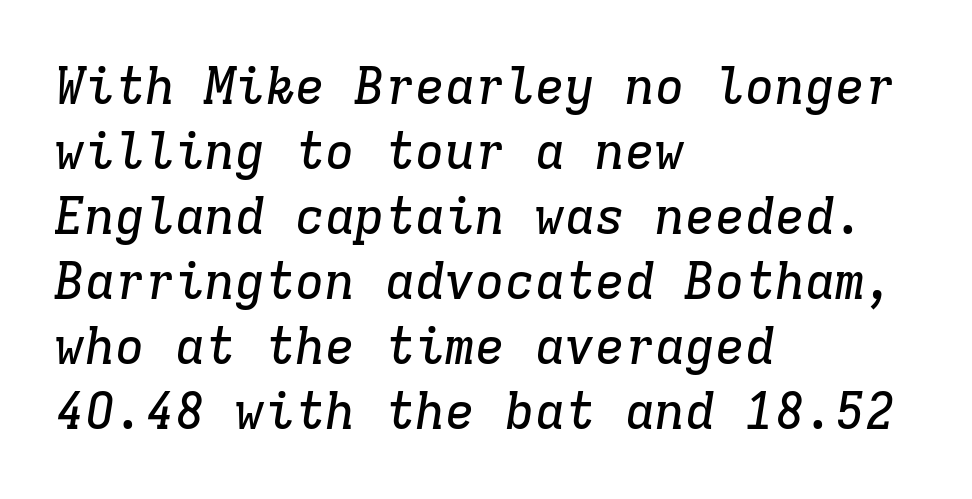
Q: Is the text italic (slanted)? A: Yes, it leans right by about 9 degrees.
Q: Is the typeface a serif or a sans-serif typeface? A: Serif.
Q: Is the text underlined? A: No.
Q: How is the paragraph aligned? A: Left-aligned.
Q: Is the spacing between letters normal or unusually wide? A: Normal.
Q: Is the spacing between lines tight, normal or loose? A: Normal.
Q: Width (condensed, normal, or wide)? A: Normal.
Q: Stroke contrast? A: Low.
Q: x-height? A: Medium.
Q: Monospaced? A: Yes.
